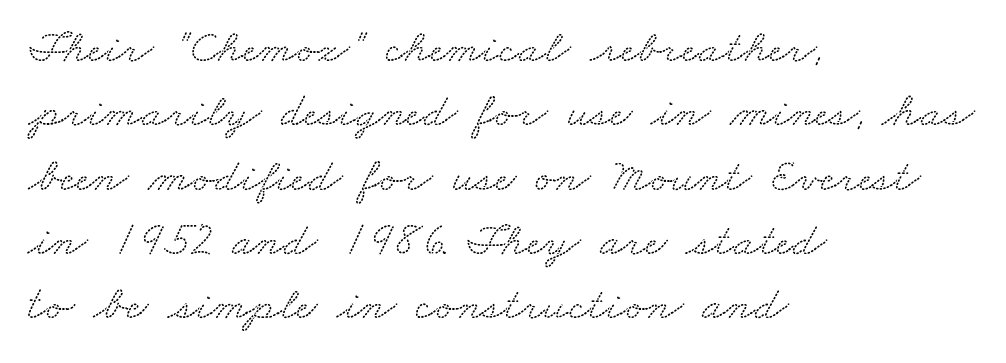
{"width": "wide", "stroke_contrast": "low", "x_height": "small", "monospaced": "no", "underline": "no", "align": "left", "line_spacing": "normal", "line_spacing_ratio": 1.34, "letter_spacing": "normal", "letter_spacing_em": 0.0, "glyph_px": 48}
